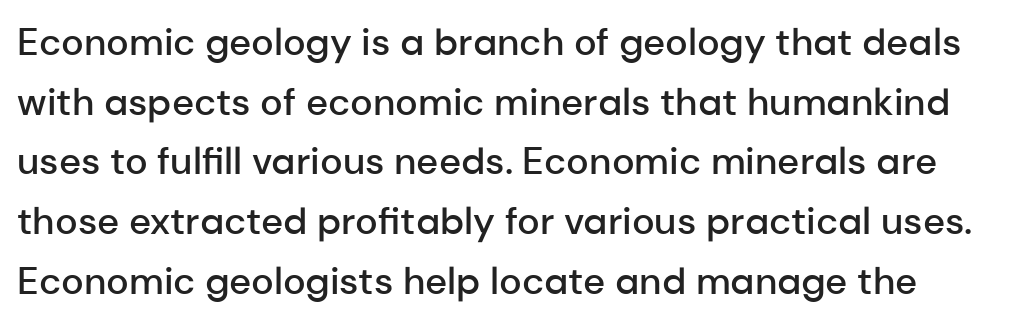
The image shows 38 px semibold sans-serif type, upright; set normal line spacing (1.57x), normal letter spacing, not underlined; low stroke contrast and a medium x-height.
